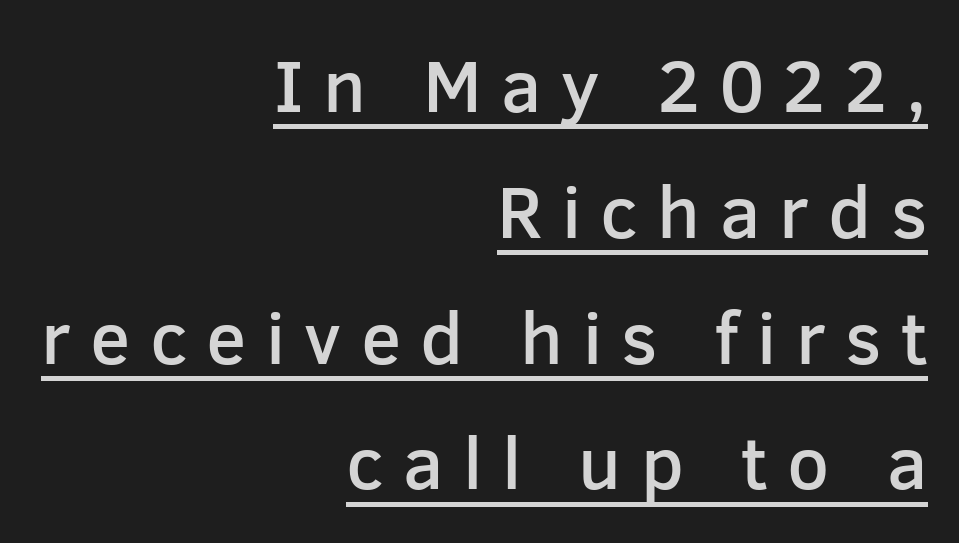
Note: no serifs on the glyphs. A typesetter would call this proportional, since set widths differ per character. The space between consecutive lines is moderate. The rendering anchors every line to the right-hand side.
